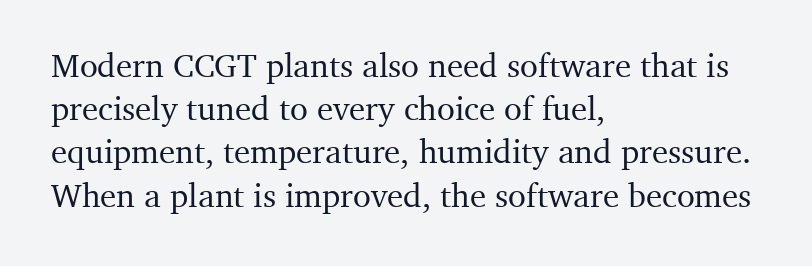
The image shows 33 px serif type, upright; set left-aligned, normal line spacing (1.31x), normal letter spacing, not underlined; medium stroke contrast and a medium x-height.
